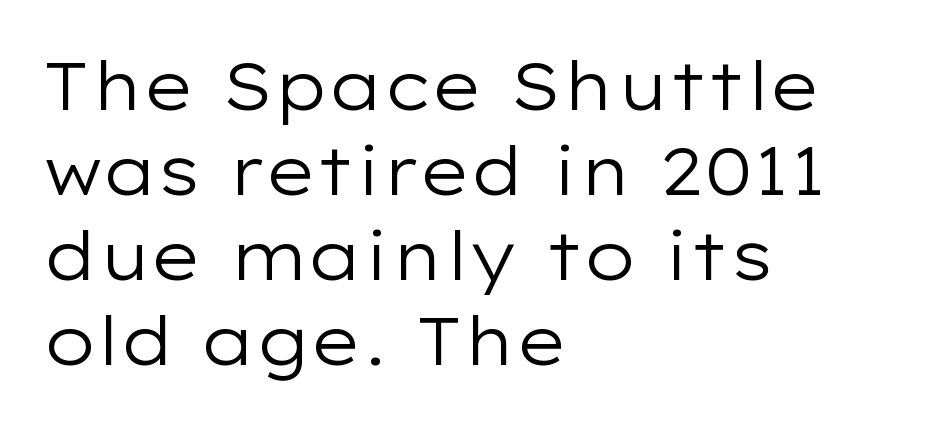
Horizontal alignment here is leftward, the default for most running prose. Quick note: interline space is typical. The gaps between neighbouring characters are ordinary and unremarkable. Note: no serifs on the glyphs. Each row of text sits above clean, open space. A typesetter would call this proportional, since set widths differ per character.
